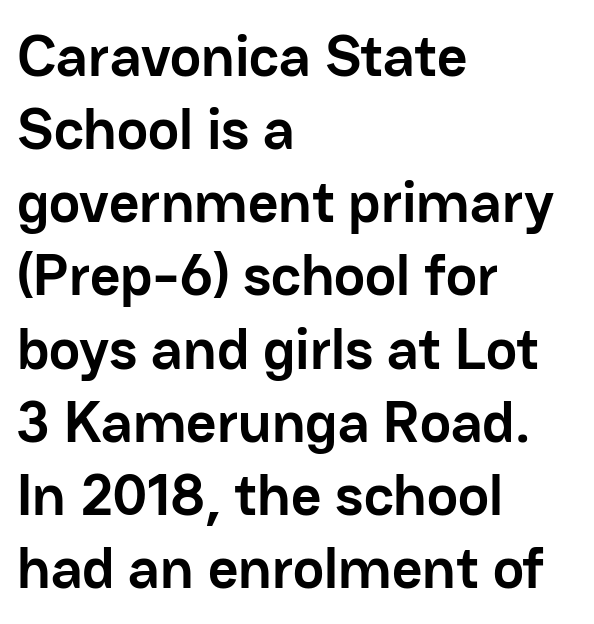
Q: Is the text bold? A: Yes.
Q: Is the text italic (slanted)? A: No, it is upright.
Q: Is the typeface a serif or a sans-serif typeface? A: Sans-serif.
Q: Is the text underlined? A: No.
Q: How is the paragraph aligned? A: Left-aligned.
Q: Is the spacing between letters normal or unusually wide? A: Normal.
Q: Width (condensed, normal, or wide)? A: Normal.
Q: Stroke contrast? A: Low.
Q: x-height? A: Medium.
Q: Monospaced? A: No.
